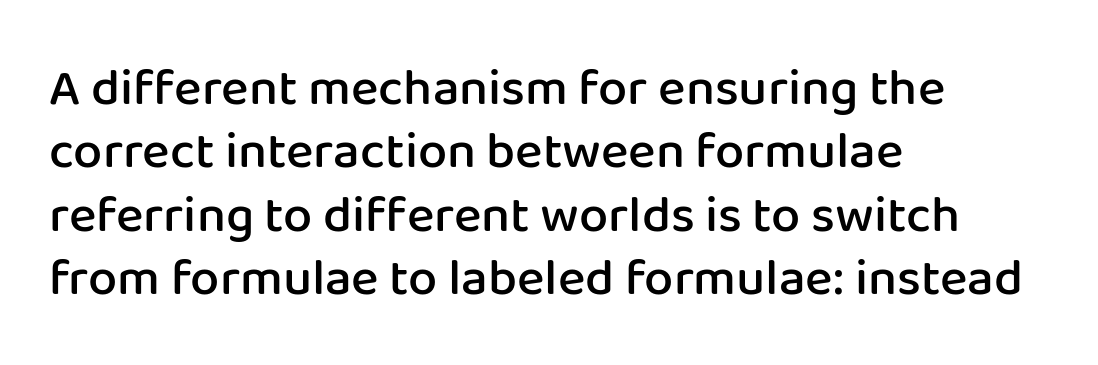
The face used here is a semibold: visibly heavier than regular, lighter than bold. Observe the ordinary spacing: letters are neighbours, not strangers. Spacing verdict: proportional, widths tailored to each character. The text block is weighted toward the left margin, trailing off unevenly rightward.
